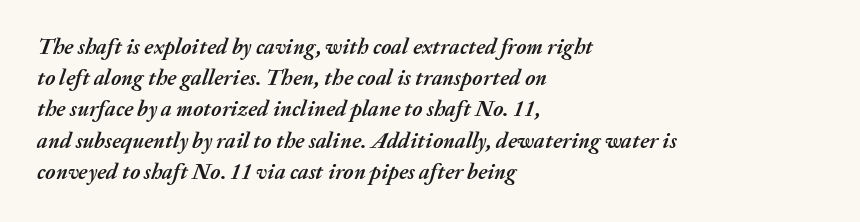
Horizontal alignment here is leftward, the default for most running prose. Unmarked baselines from the first word to the last. This is oblique type, the kind used for emphasis or titles. In terms of letterspacing, this is plain default setting. The block of text has a typical density, with ordinary space between rows.
